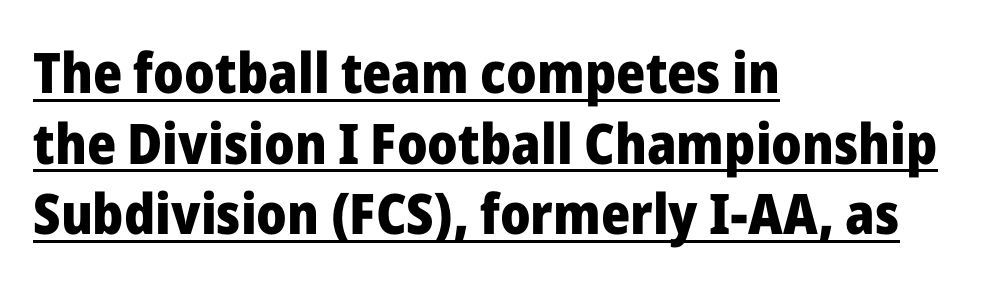
This sample is left-justified, so line endings fall wherever the words run out. The glyphs in this specimen are sans serif. Short note: letters normally spaced. The letters advance in unequal steps, a hallmark of proportional type. Looks like someone drew a line under every word here. Evenly set lines give the paragraph a standard silhouette.
